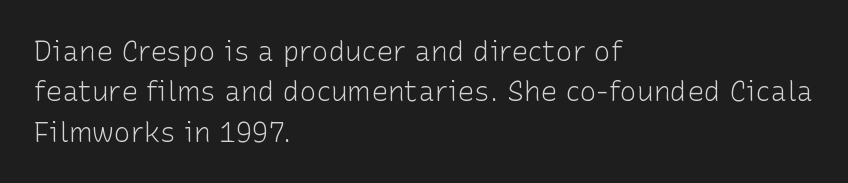
The image shows 28 px light sans-serif type, upright; set left-aligned, normal line spacing (1.44x), normal letter spacing, not underlined; low stroke contrast and a medium x-height.
